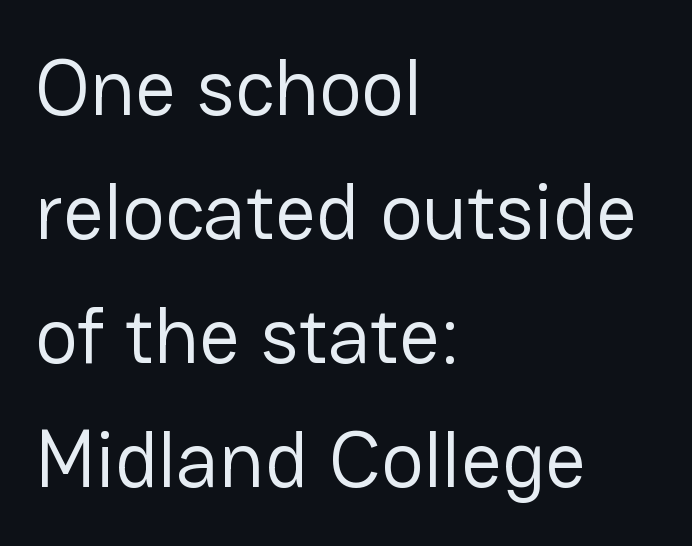
{"serif": "no", "italic": "no", "bold": "no", "weight": "regular", "width": "normal", "stroke_contrast": "low", "x_height": "medium", "monospaced": "no", "underline": "no", "align": "left", "line_spacing": "normal", "line_spacing_ratio": 1.55, "letter_spacing": "normal", "letter_spacing_em": 0.0, "glyph_px": 80}
